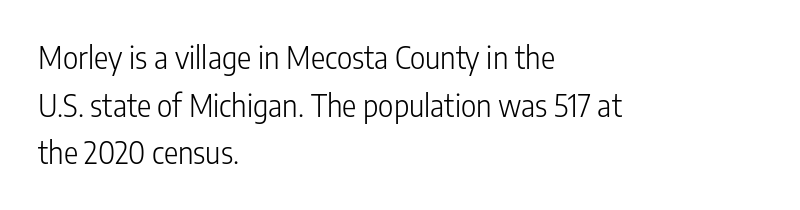
Q: Is the text bold? A: No.
Q: Is the text italic (slanted)? A: No, it is upright.
Q: Is the typeface a serif or a sans-serif typeface? A: Sans-serif.
Q: Is the text underlined? A: No.
Q: How is the paragraph aligned? A: Left-aligned.
Q: Is the spacing between letters normal or unusually wide? A: Normal.
Q: Is the spacing between lines tight, normal or loose? A: Normal.
Q: Width (condensed, normal, or wide)? A: Condensed.
Q: Stroke contrast? A: Low.
Q: x-height? A: Medium.
Q: Monospaced? A: No.
